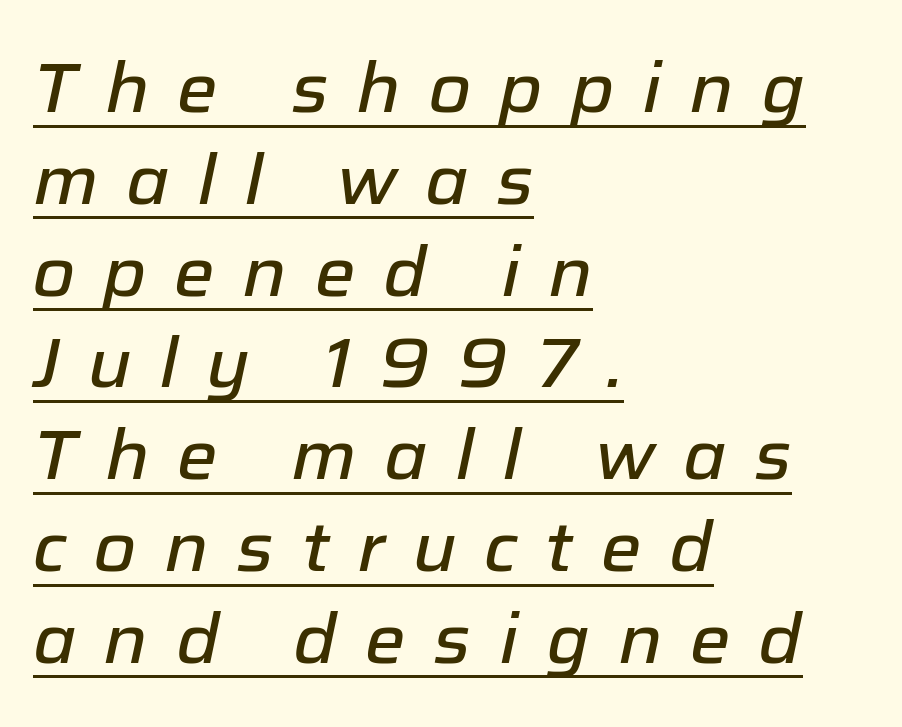
Q: Is the text italic (slanted)? A: Yes, it leans right by about 12 degrees.
Q: Is the text underlined? A: Yes.
Q: How is the paragraph aligned? A: Left-aligned.
Q: Is the spacing between letters normal or unusually wide? A: Unusually wide.
Q: Is the spacing between lines tight, normal or loose? A: Normal.
Q: Width (condensed, normal, or wide)? A: Normal.
Q: Stroke contrast? A: Low.
Q: x-height? A: Medium.
Q: Monospaced? A: No.
